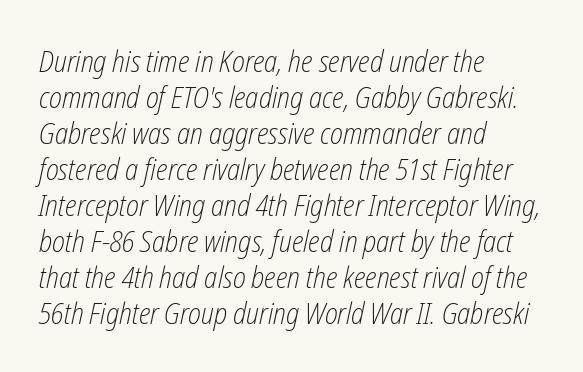
The image shows 30 px light, condensed type, italic (leaning right); set left-aligned, line spacing 1.2x, normal letter spacing, not underlined; low stroke contrast and a medium x-height.
